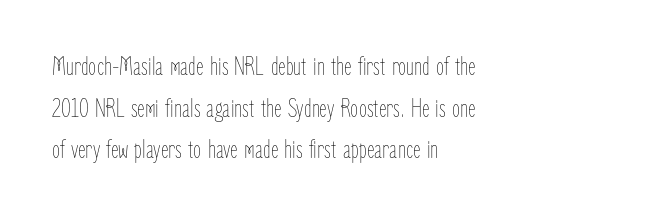
The image shows 26 px text type, upright; set left-aligned, normal line spacing (1.6x), normal letter spacing, not underlined.
